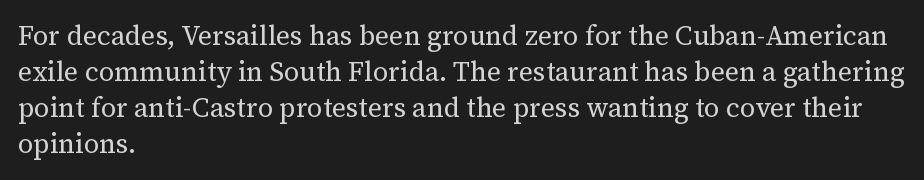
The image shows 27 px text type, upright; set left-aligned, normal line spacing (1.33x), normal letter spacing, not underlined.
